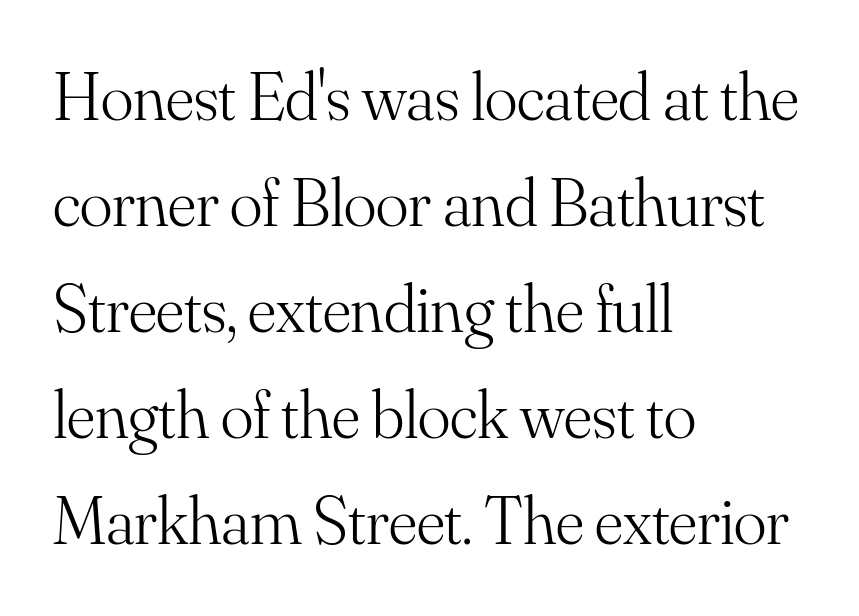
The rendering uses natural spacing where letterforms have individual widths. Old-style or modern, the face here clearly has serifs. Nobody touched the tracking dial on this one. The line-height multiplier appears to be the usual default. Letters rest on an invisible, unmarked baseline.
